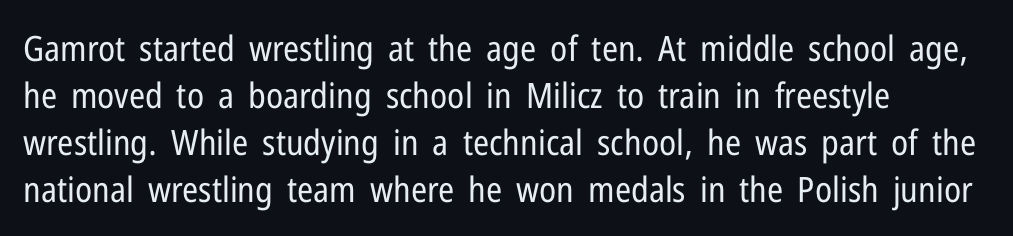
Notice how the passage keeps a crisp vertical edge on the left only. The face used here is proportionally spaced, like ordinary book or web type. Stroke thickness stays within the range of a standard reading face or lighter. Each row of text sits above clean, open space.
